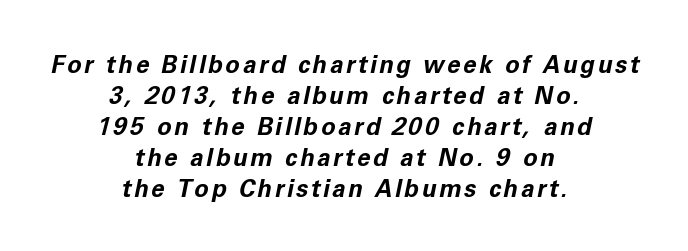
Q: Is the text bold? A: Yes.
Q: Is the text italic (slanted)? A: Yes, it leans right by about 11 degrees.
Q: Is the text underlined? A: No.
Q: How is the paragraph aligned? A: Centered.
Q: Is the spacing between lines tight, normal or loose? A: Normal.
